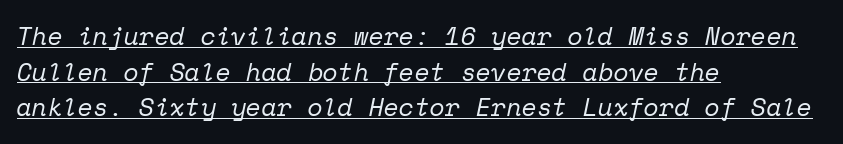
Horizontal alignment here is leftward, the default for most running prose. These lines sit exactly where default settings would place them. Rendered with sloped, italic letterforms. A rule runs beneath these lines of type. No chunkiness to these letters — they're not bold.
